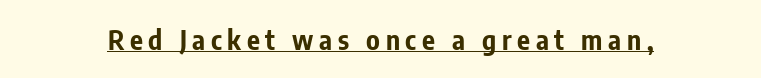
Posture: upright roman. Does extra space separate the letters? Yes, quite a lot of it. Underline: present. What weight is shown? A full bold with thick strokes.
